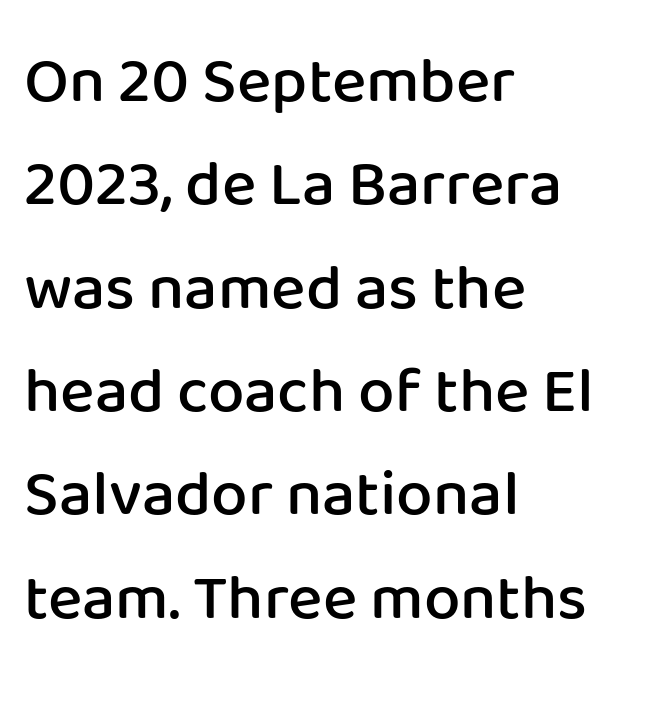
{"serif": "no", "italic": "no", "bold": "semi", "weight": "semibold", "width": "normal", "stroke_contrast": "low", "x_height": "medium", "monospaced": "no", "underline": "no", "align": "left", "line_spacing": "normal", "line_spacing_ratio": 1.59, "letter_spacing": "normal", "letter_spacing_em": 0.0, "glyph_px": 65}
